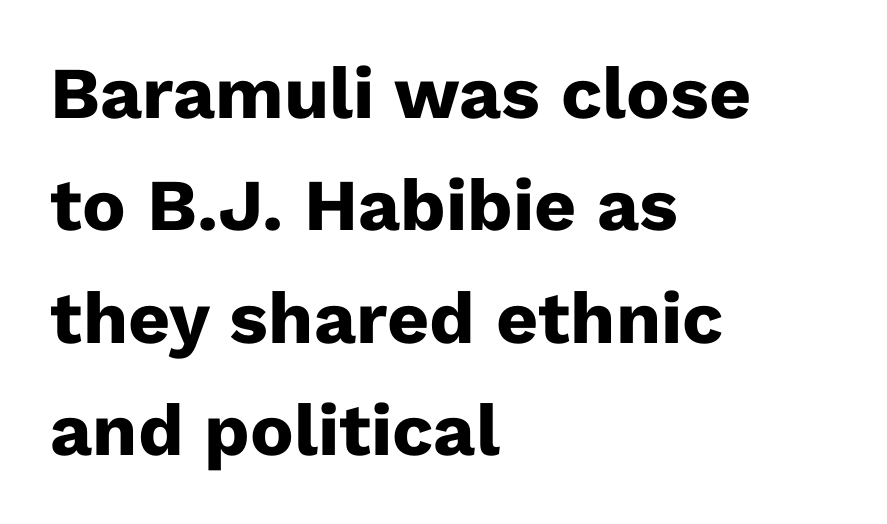
{"serif": "no", "italic": "no", "bold": "yes", "weight": "heavy", "width": "normal", "stroke_contrast": "low", "x_height": "medium", "monospaced": "no", "underline": "no", "align": "left", "line_spacing": "normal", "line_spacing_ratio": 1.54, "letter_spacing": "normal", "letter_spacing_em": 0.0, "glyph_px": 73}
